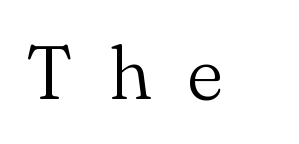
Q: Is the text bold? A: No.
Q: Is the text italic (slanted)? A: No, it is upright.
Q: Is the typeface a serif or a sans-serif typeface? A: Serif.
Q: Is the text underlined? A: No.
Q: Is the spacing between letters normal or unusually wide? A: Unusually wide.
Q: Width (condensed, normal, or wide)? A: Normal.
Q: Stroke contrast? A: Medium.
Q: x-height? A: Small.
Q: Monospaced? A: No.
